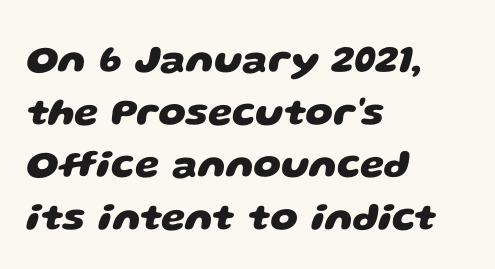
{"serif": "no", "bold": "yes", "weight": "heavy", "width": "wide", "stroke_contrast": "low", "x_height": "large", "monospaced": "no", "underline": "no", "align": "left", "line_spacing": "normal", "line_spacing_ratio": 1.35, "letter_spacing": "normal", "letter_spacing_em": 0.0, "glyph_px": 39}
